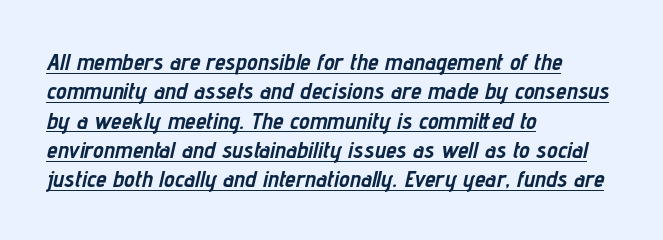
The image shows 24 px bold type, italic (leaning right); set left-aligned, line spacing 1.22x, normal letter spacing, underlined.
